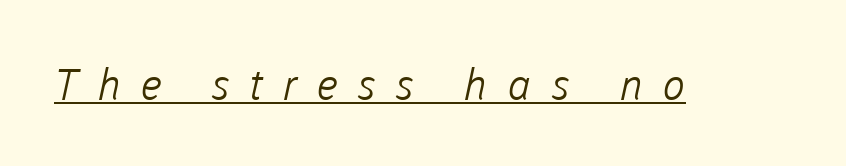
Q: Is the text bold? A: No.
Q: Is the typeface a serif or a sans-serif typeface? A: Sans-serif.
Q: Is the text underlined? A: Yes.
Q: Is the spacing between letters normal or unusually wide? A: Unusually wide.
Q: Width (condensed, normal, or wide)? A: Normal.
Q: Stroke contrast? A: Low.
Q: x-height? A: Medium.
Q: Monospaced? A: No.
